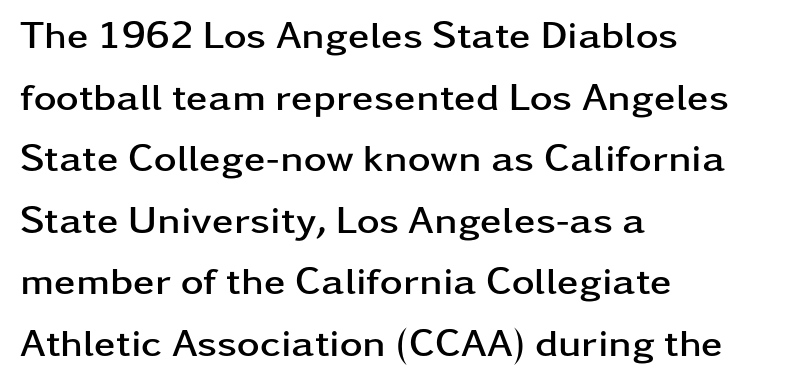
Q: Is the text bold? A: Yes.
Q: Is the text italic (slanted)? A: No, it is upright.
Q: Is the typeface a serif or a sans-serif typeface? A: Sans-serif.
Q: Is the text underlined? A: No.
Q: How is the paragraph aligned? A: Left-aligned.
Q: Is the spacing between letters normal or unusually wide? A: Normal.
Q: Is the spacing between lines tight, normal or loose? A: Normal.
Q: Width (condensed, normal, or wide)? A: Wide.
Q: Stroke contrast? A: Low.
Q: x-height? A: Medium.
Q: Monospaced? A: No.
